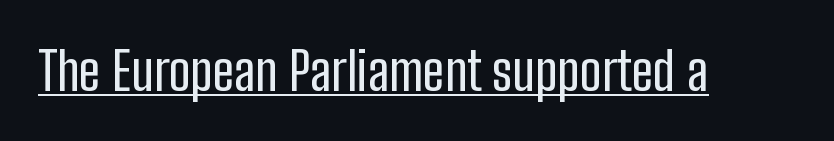
The sample's only ornament is a line tracing under the words. Typographically, this falls in the sans-serif category. Character widths vary here, with narrow letters taking less room than wide ones. What stands out about the letter spacing? Nothing — it is the standard amount. The lettering stays uniformly vertical, giving the passage a roman look.
